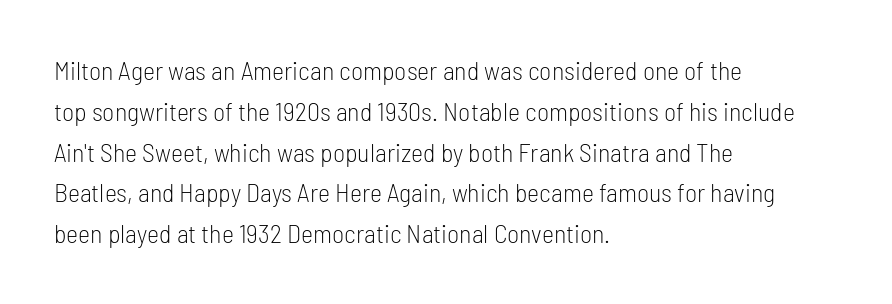
Q: Is the text bold? A: No.
Q: Is the text italic (slanted)? A: No, it is upright.
Q: Is the text underlined? A: No.
Q: How is the paragraph aligned? A: Left-aligned.
Q: Is the spacing between letters normal or unusually wide? A: Normal.
Q: Is the spacing between lines tight, normal or loose? A: Normal.
